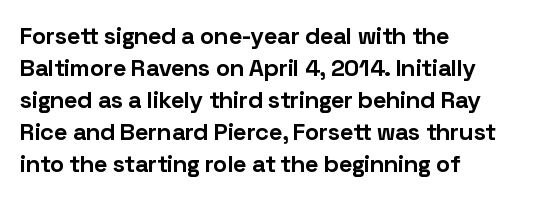
{"italic": "no", "bold": "yes", "underline": "no", "align": "left", "line_spacing": "normal", "line_spacing_ratio": 1.33, "letter_spacing": "normal", "letter_spacing_em": 0.0, "glyph_px": 24}
